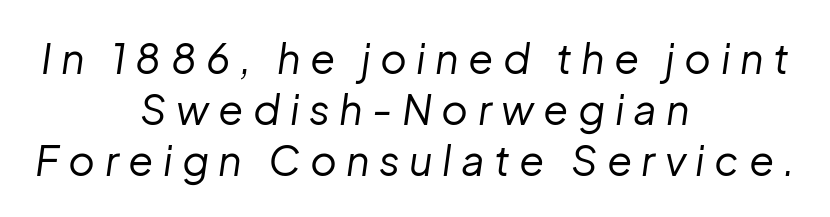
Q: Is the text bold? A: No.
Q: Is the text italic (slanted)? A: Yes, it leans right by about 8 degrees.
Q: Is the text underlined? A: No.
Q: How is the paragraph aligned? A: Centered.
Q: Is the spacing between letters normal or unusually wide? A: Unusually wide.
Q: Width (condensed, normal, or wide)? A: Normal.
Q: Stroke contrast? A: Low.
Q: x-height? A: Medium.
Q: Monospaced? A: No.
